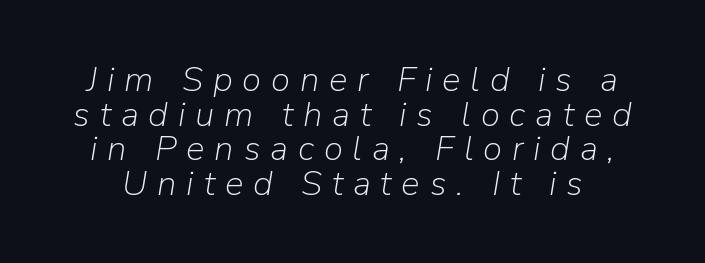
Clear beneath every line of the passage. Display-style spreading of the glyphs; the letterfit is very open. Closely set lines give the paragraph a compact silhouette. You can tell it's italic because the verticals aren't actually vertical. A typesetter would call this proportional, since set widths differ per character.
